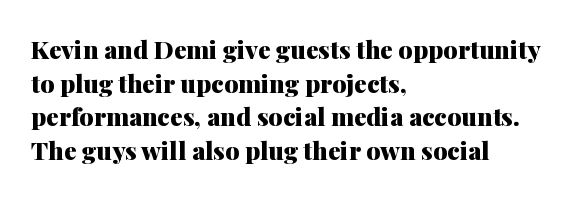
Students, note that the glyphs here touch the page at normal intervals. Chunky letters — that's bold for sure. Descenders are the only things crossing below the line. Notice how the passage keeps a crisp vertical edge on the left only.
